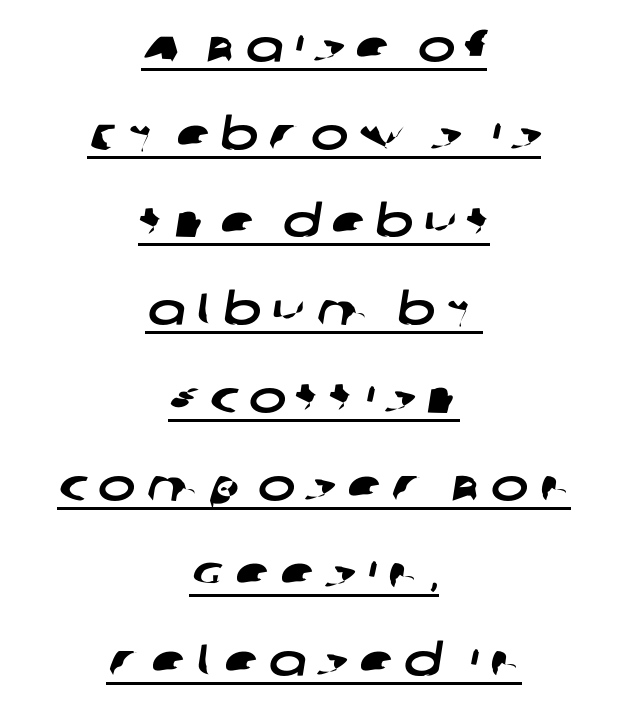
The image shows 45 px wide sans-serif type; set centered, loose line spacing (1.95x), unusually wide letter spacing (+0.23 em), underlined; low stroke contrast and a large x-height.
